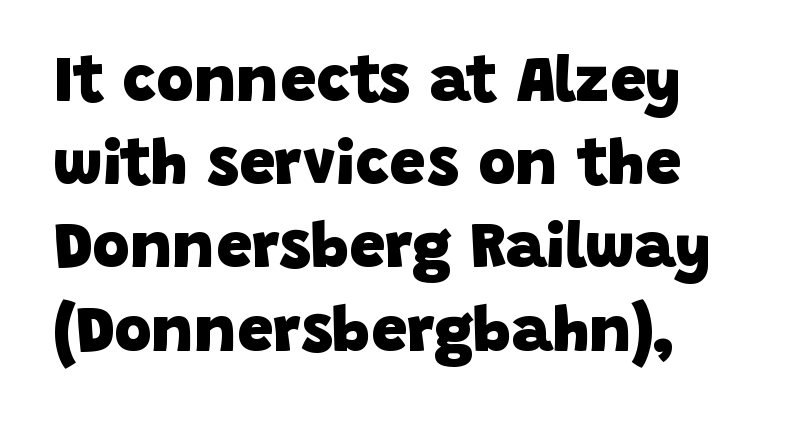
The strip under each line holds only bare page. The strokes are fattened all the way to bold. The glyphs in this specimen are sans serif. The passage shown is typed in a proportional face where columns would drift. Spacing between characters is what you'd get straight out of the box.
